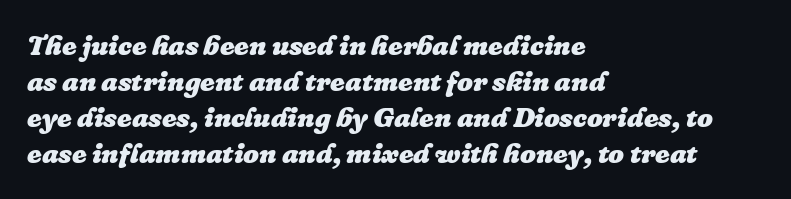
Q: Is the text bold? A: Yes.
Q: Is the text italic (slanted)? A: Yes, it leans right by about 16 degrees.
Q: Is the text underlined? A: No.
Q: How is the paragraph aligned? A: Left-aligned.
Q: Is the spacing between letters normal or unusually wide? A: Normal.
Q: Is the spacing between lines tight, normal or loose? A: Normal.
Q: Width (condensed, normal, or wide)? A: Normal.
Q: Stroke contrast? A: Low.
Q: x-height? A: Medium.
Q: Monospaced? A: No.
